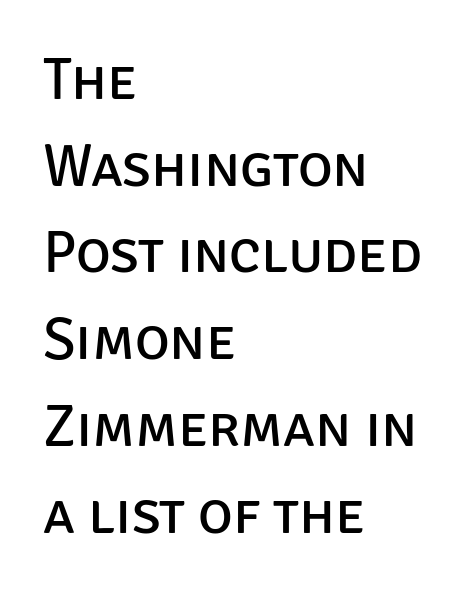
{"serif": "no", "italic": "no", "bold": "no", "weight": "regular", "width": "normal", "stroke_contrast": "low", "x_height": "large", "monospaced": "no", "underline": "no", "align": "left", "line_spacing": "normal", "line_spacing_ratio": 1.47, "letter_spacing": "normal", "letter_spacing_em": 0.0, "glyph_px": 59}
